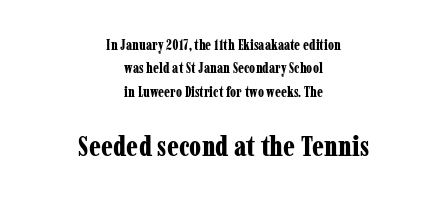
Q: Is the text bold? A: Yes.
Q: Is the text italic (slanted)? A: No, it is upright.
Q: Is the typeface a serif or a sans-serif typeface? A: Serif.
Q: Is the text underlined? A: No.
Q: How is the paragraph aligned? A: Centered.
Q: Is the spacing between letters normal or unusually wide? A: Normal.
Q: Is the spacing between lines tight, normal or loose? A: Normal.
Q: Which block of text is set in a larger size, the first (top) or the second (bottom)? A: The second (bottom) one.
Q: Width (condensed, normal, or wide)? A: Condensed.
Q: Stroke contrast? A: Low.
Q: x-height? A: Medium.
Q: Monospaced? A: No.
